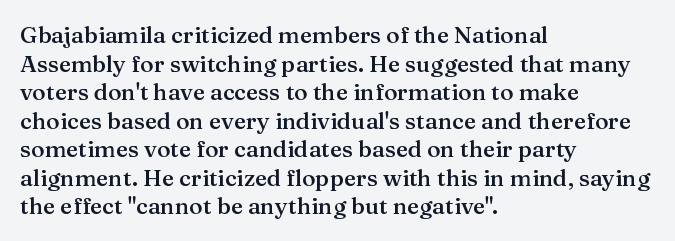
The image shows 23 px text type, upright; set left-aligned, line spacing 1.24x, normal letter spacing, not underlined.
